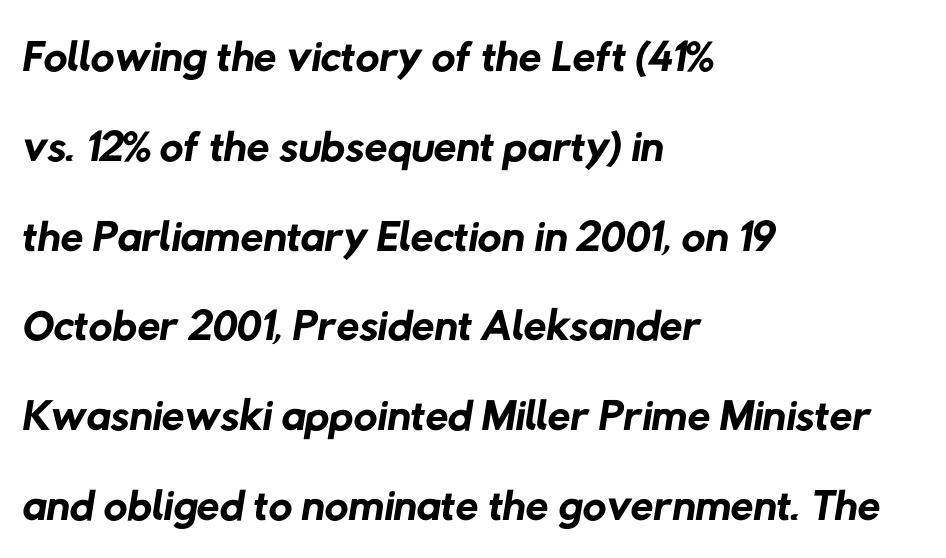
Q: Is the text bold? A: No.
Q: Is the typeface a serif or a sans-serif typeface? A: Sans-serif.
Q: Is the text underlined? A: No.
Q: How is the paragraph aligned? A: Left-aligned.
Q: Is the spacing between letters normal or unusually wide? A: Normal.
Q: Is the spacing between lines tight, normal or loose? A: Normal.
Q: Width (condensed, normal, or wide)? A: Normal.
Q: Stroke contrast? A: Low.
Q: x-height? A: Medium.
Q: Monospaced? A: No.
